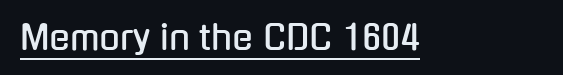
Tracking here is standard; glyphs follow each other at the usual distance. This is roman type, the default non-slanted kind. Looks like regular typesetting: each glyph gets only the width it needs. Check where the strokes stop: nothing finishes them off — pure sans. Emphasis is given by a line drawn under the lettering.
